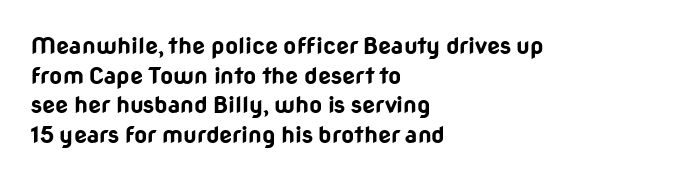
Q: Is the text bold? A: Yes.
Q: Is the text italic (slanted)? A: No, it is upright.
Q: Is the text underlined? A: No.
Q: How is the paragraph aligned? A: Left-aligned.
Q: Is the spacing between letters normal or unusually wide? A: Normal.
Q: Is the spacing between lines tight, normal or loose? A: Normal.
